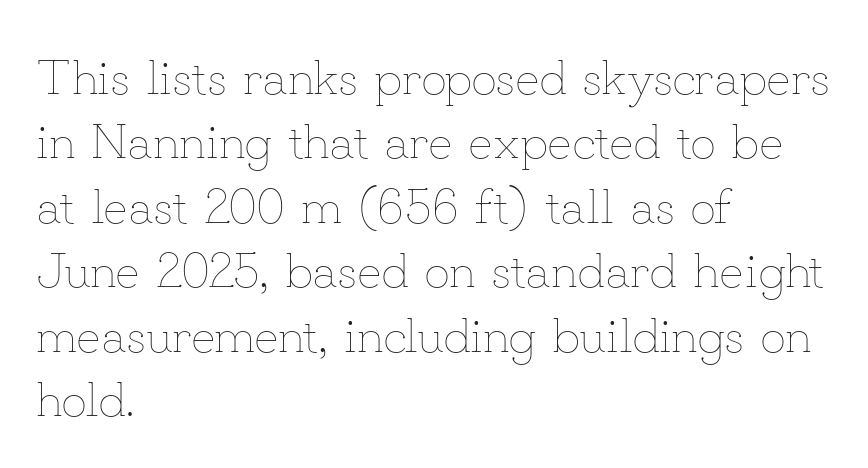
The image shows 50 px thin type, upright; set left-aligned, normal line spacing (1.29x), normal letter spacing, not underlined; low stroke contrast and a small x-height.
